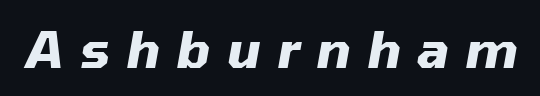
Q: Is the text bold? A: Yes.
Q: Is the text italic (slanted)? A: Yes, it leans right by about 10 degrees.
Q: Is the text underlined? A: No.
Q: Is the spacing between letters normal or unusually wide? A: Unusually wide.
Q: Width (condensed, normal, or wide)? A: Normal.
Q: Stroke contrast? A: Medium.
Q: x-height? A: Medium.
Q: Monospaced? A: No.
